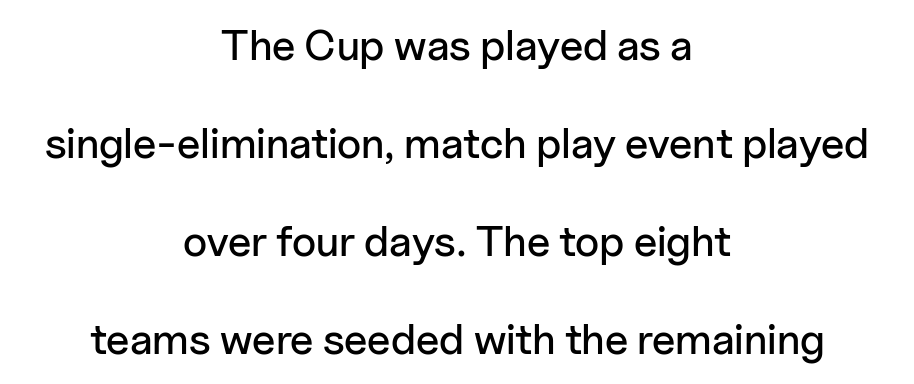
The image shows 43 px sans-serif type, upright; set centered, loose line spacing (2.28x), normal letter spacing, not underlined; low stroke contrast and a medium x-height.
